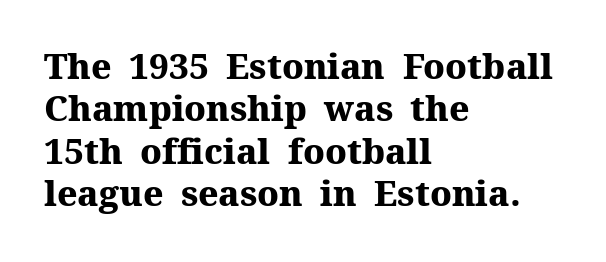
The image shows 35 px heavy serif type, upright; set left-aligned, line spacing 1.21x, normal letter spacing, not underlined; medium stroke contrast and a medium x-height.
